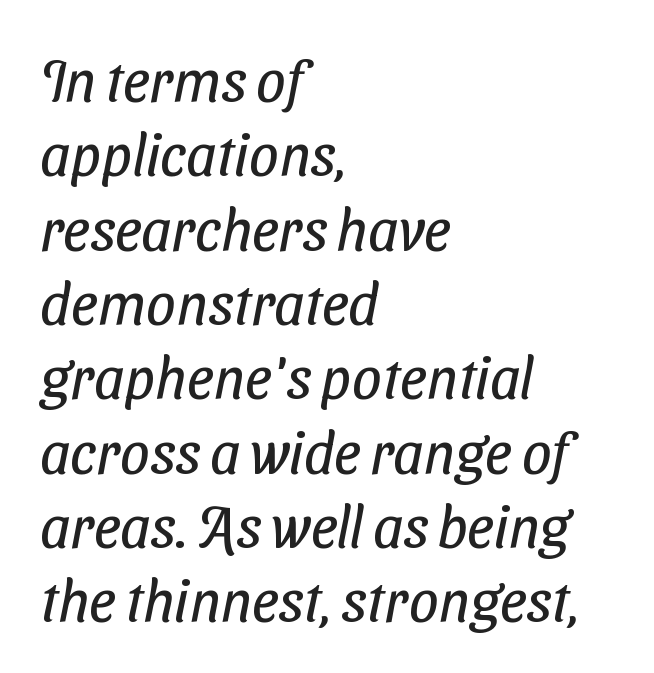
The type family on display is of the sans-serif kind. The lines in this sample share a left origin and differ only in where they stop. Is there much room between lines? A standard amount, neither cramped nor airy. Each letter keeps its own natural width here, so spacing adapts to shape. Only glyphs here, with clear space below each row. Characters follow at the spacing the type designer built in.
